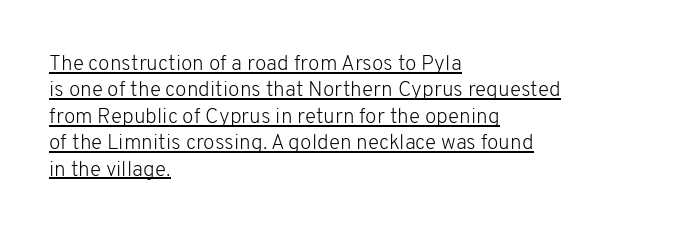
This sample is left-justified, so line endings fall wherever the words run out. How would I describe the line gaps? Plain and ordinary. A typesetter would call this zero additional tracking. Italic? Not at all — the glyphs are vertical. Heft: none added — not bold. Honestly, the underline is the first thing you notice here.
